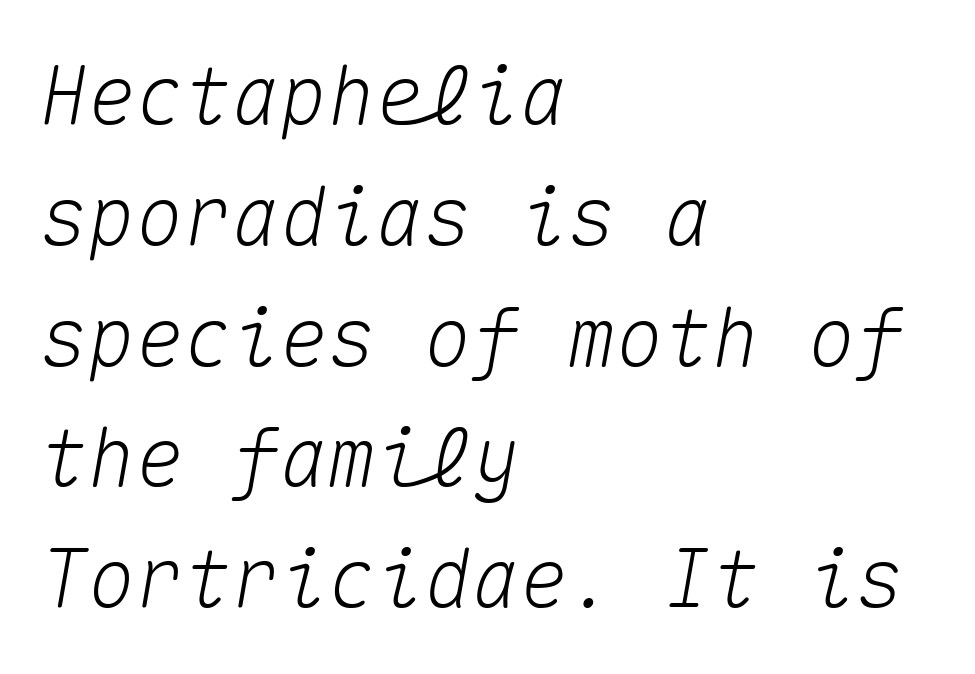
A student would call this left alignment; a typographer would say flush left, rag right. Bare-footed words on every line. Every character here occupies the same horizontal width, giving the sample a typewriter-like rhythm. Honestly, the letter spacing is just normal — you wouldn't notice it. The glyphs look as if they've been sheared to an angle.
